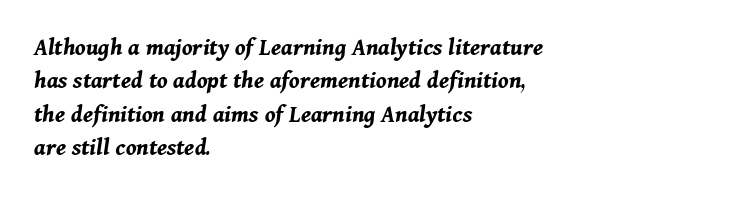
{"italic": "yes", "lean": "right", "slant_degrees": 11, "bold": "yes", "underline": "no", "align": "left", "line_spacing": "normal", "line_spacing_ratio": 1.34, "letter_spacing": "normal", "letter_spacing_em": 0.0, "glyph_px": 25}
